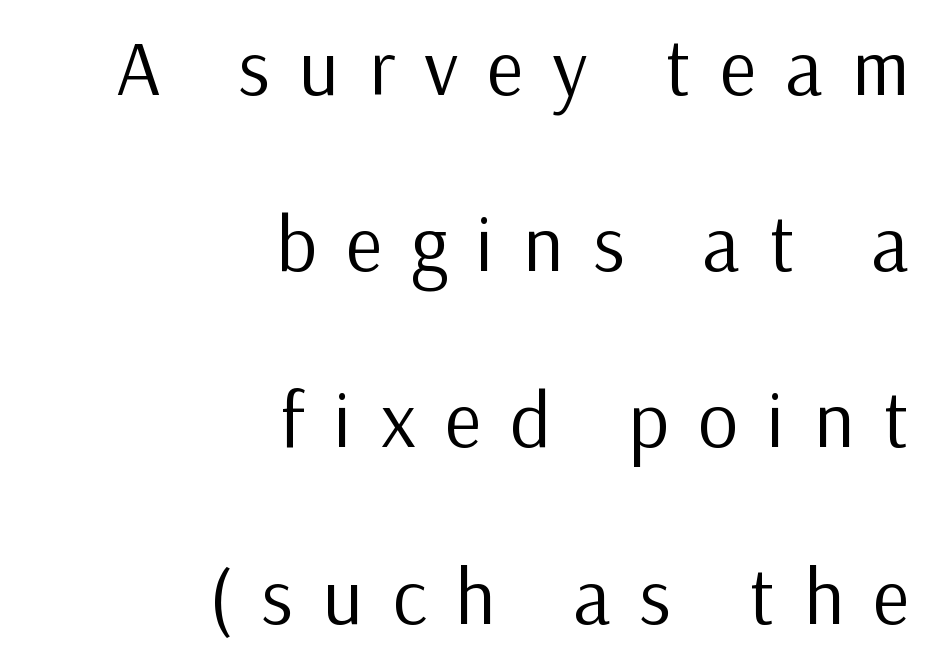
Q: Is the text bold? A: No.
Q: Is the text italic (slanted)? A: No, it is upright.
Q: Is the typeface a serif or a sans-serif typeface? A: Sans-serif.
Q: Is the text underlined? A: No.
Q: How is the paragraph aligned? A: Right-aligned.
Q: Is the spacing between letters normal or unusually wide? A: Unusually wide.
Q: Is the spacing between lines tight, normal or loose? A: Loose.
Q: Width (condensed, normal, or wide)? A: Normal.
Q: Stroke contrast? A: Low.
Q: x-height? A: Medium.
Q: Monospaced? A: No.
